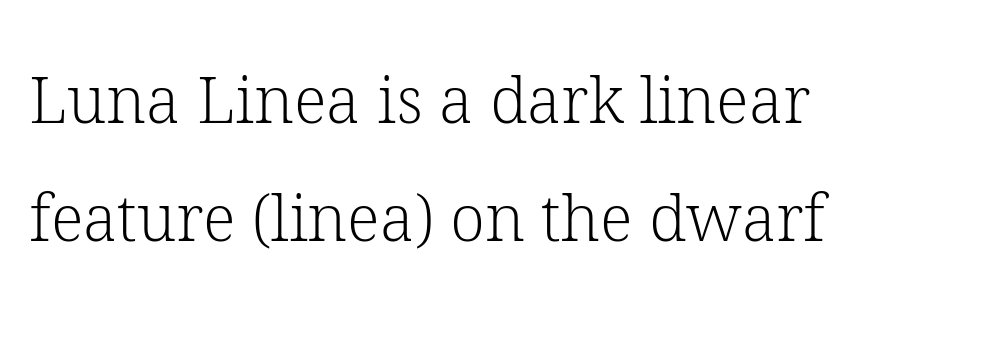
The axis of the letterforms is exactly vertical. This reads as an unemphasized weight, regular at the heaviest. A serif font was chosen for this passage. Every row of glyphs begins at an identical x-position on the left. The string is rendered with underlining switched off.
